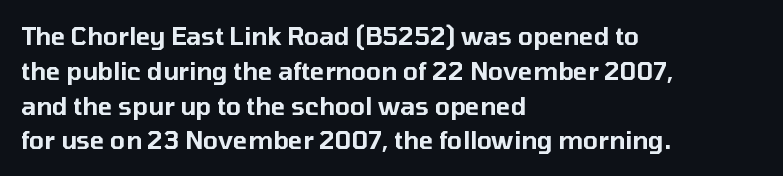
Q: Is the text italic (slanted)? A: No, it is upright.
Q: Is the text underlined? A: No.
Q: How is the paragraph aligned? A: Left-aligned.
Q: Is the spacing between letters normal or unusually wide? A: Normal.
Q: Is the spacing between lines tight, normal or loose? A: Normal.
